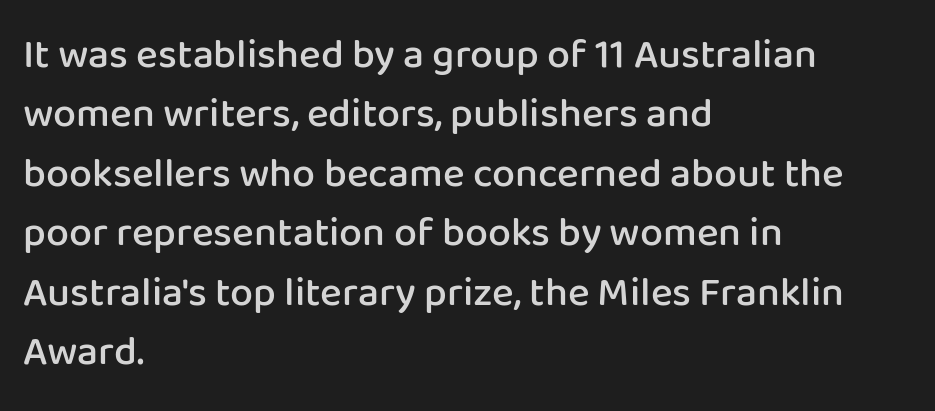
The image shows 41 px semibold sans-serif type, upright; set left-aligned, normal line spacing (1.45x), normal letter spacing, not underlined; low stroke contrast and a medium x-height.
